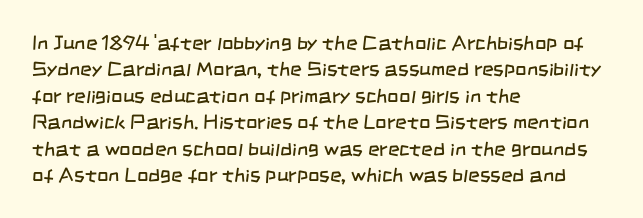
{"bold": "no", "underline": "no", "align": "left", "line_spacing": "normal", "line_spacing_ratio": 1.32, "letter_spacing": "normal", "letter_spacing_em": 0.0, "glyph_px": 20}
